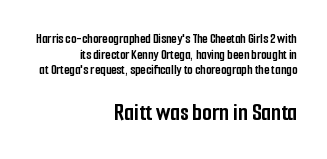
Q: Is the text bold? A: Yes.
Q: Is the text italic (slanted)? A: No, it is upright.
Q: Is the text underlined? A: No.
Q: How is the paragraph aligned? A: Right-aligned.
Q: Is the spacing between letters normal or unusually wide? A: Normal.
Q: Is the spacing between lines tight, normal or loose? A: Tight.
Q: Which block of text is set in a larger size, the first (top) or the second (bottom)? A: The second (bottom) one.
